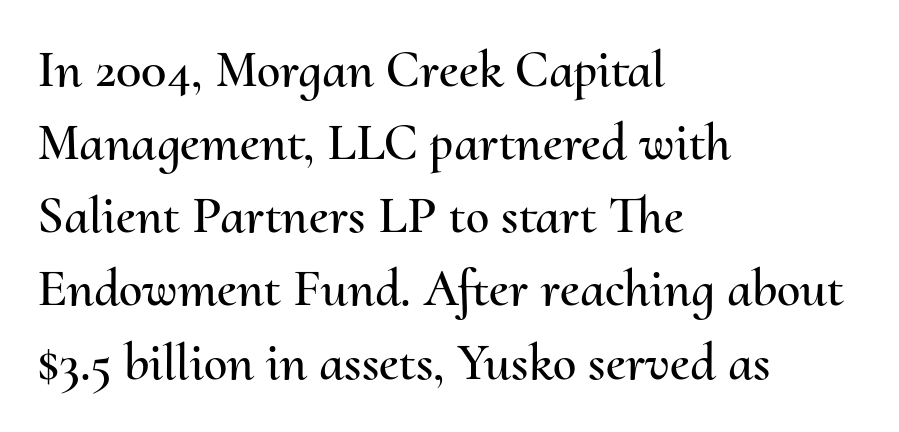
Q: Is the text italic (slanted)? A: No, it is upright.
Q: Is the text underlined? A: No.
Q: How is the paragraph aligned? A: Left-aligned.
Q: Is the spacing between letters normal or unusually wide? A: Normal.
Q: Is the spacing between lines tight, normal or loose? A: Normal.
Q: Width (condensed, normal, or wide)? A: Normal.
Q: Stroke contrast? A: Medium.
Q: x-height? A: Small.
Q: Monospaced? A: No.
